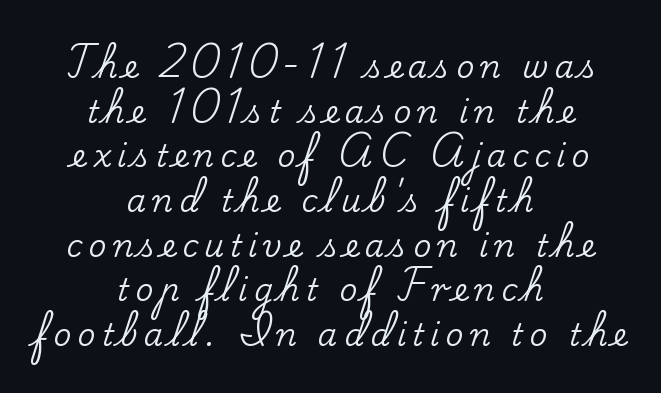
The image shows 31 px serif type; set centered, normal line spacing (1.44x), not underlined; low stroke contrast and a small x-height.
